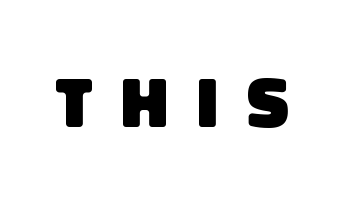
{"serif": "no", "bold": "yes", "weight": "heavy", "width": "normal", "stroke_contrast": "low", "x_height": "large", "monospaced": "no", "underline": "no", "letter_spacing": "wide", "letter_spacing_em": 0.4, "glyph_px": 72}
